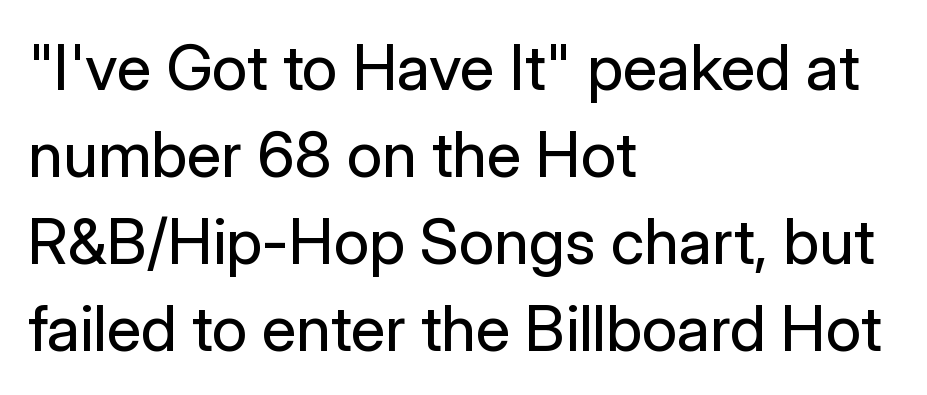
Designer's note — italics off, roman on. Is this a fixed-width face? No — the glyphs have proportional, varying widths. The lines sit at an ordinary, default distance from one another. These lines are composed in type without serifs. This rendering features lettering with no underline.
